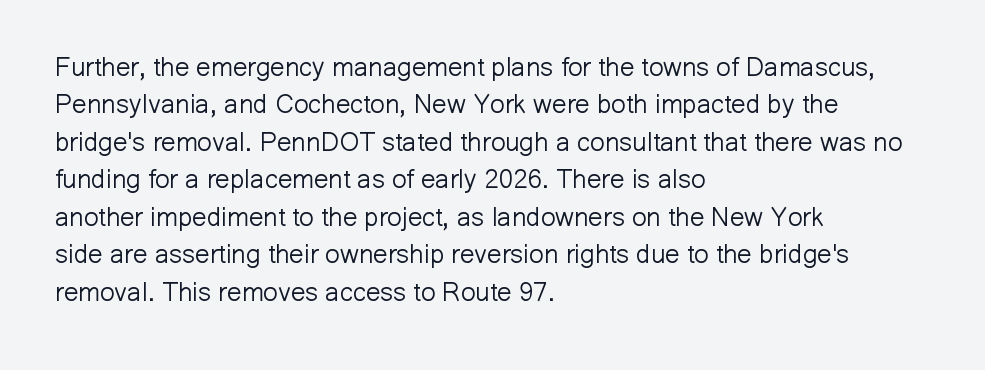
Is the letter spacing exaggerated? No — it looks like the ordinary default. This block has exactly the height ordinary leading produces. This is the regular roman posture of the typeface. Weight: not bold — regular or lighter.
